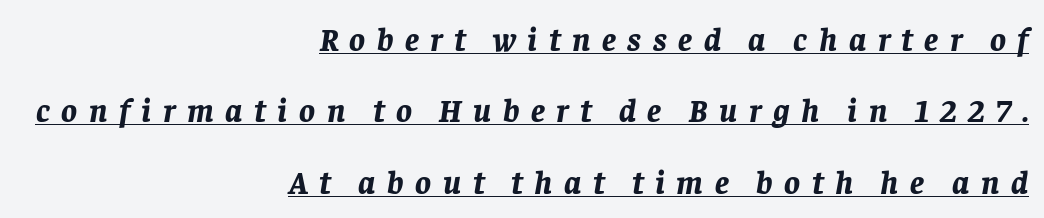
{"italic": "yes", "lean": "right", "slant_degrees": 8, "bold": "yes", "weight": "bold", "width": "normal", "stroke_contrast": "low", "x_height": "large", "monospaced": "no", "underline": "yes", "align": "right", "line_spacing": "loose", "line_spacing_ratio": 2.16, "letter_spacing": "wide", "letter_spacing_em": 0.35, "glyph_px": 33}
